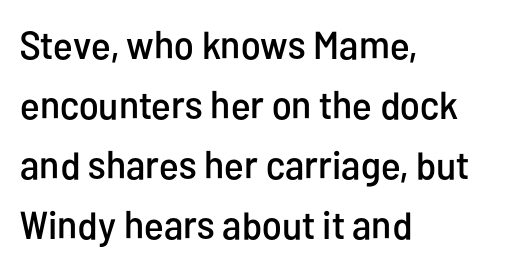
The image shows 39 px condensed sans-serif type, upright; set left-aligned, normal line spacing (1.54x), normal letter spacing, not underlined; low stroke contrast and a medium x-height.
